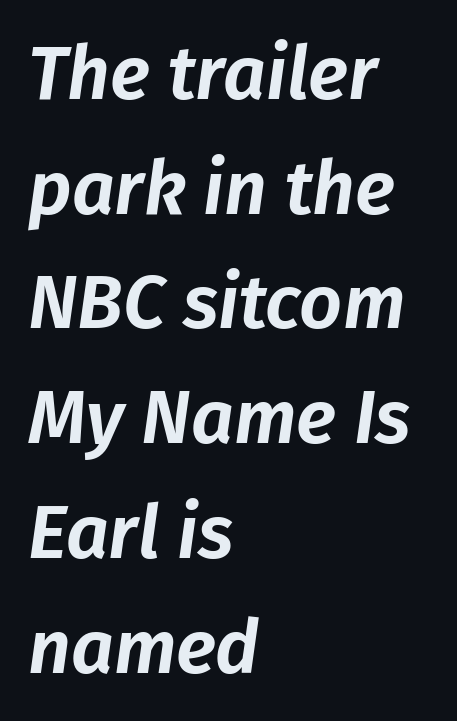
{"italic": "yes", "lean": "right", "slant_degrees": 8, "width": "normal", "stroke_contrast": "low", "x_height": "medium", "monospaced": "no", "underline": "no", "align": "left", "line_spacing": "normal", "line_spacing_ratio": 1.53, "letter_spacing": "normal", "letter_spacing_em": 0.0, "glyph_px": 75}
